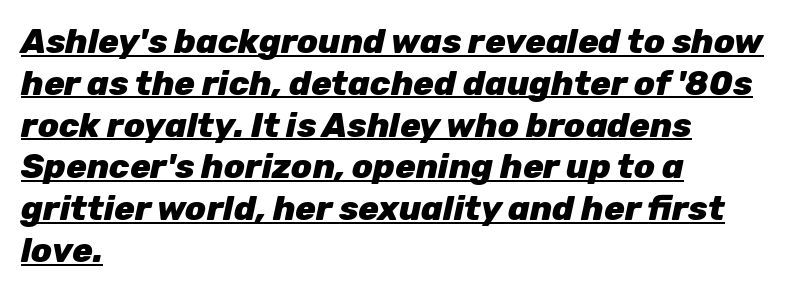
Q: Is the text bold? A: Yes.
Q: Is the text italic (slanted)? A: Yes, it leans right by about 12 degrees.
Q: Is the text underlined? A: Yes.
Q: How is the paragraph aligned? A: Left-aligned.
Q: Is the spacing between letters normal or unusually wide? A: Normal.
Q: Width (condensed, normal, or wide)? A: Normal.
Q: Stroke contrast? A: Low.
Q: x-height? A: Medium.
Q: Monospaced? A: No.
